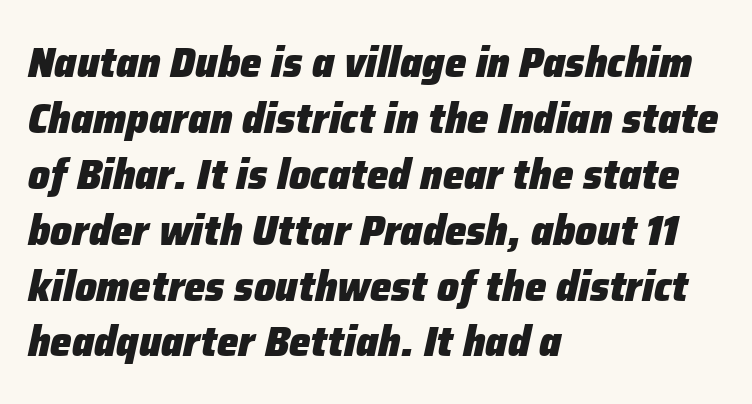
Q: Is the text bold? A: Yes.
Q: Is the text italic (slanted)? A: Yes, it leans right by about 12 degrees.
Q: Is the text underlined? A: No.
Q: How is the paragraph aligned? A: Left-aligned.
Q: Is the spacing between letters normal or unusually wide? A: Normal.
Q: Is the spacing between lines tight, normal or loose? A: Normal.
Q: Width (condensed, normal, or wide)? A: Normal.
Q: Stroke contrast? A: Low.
Q: x-height? A: Medium.
Q: Monospaced? A: No.
